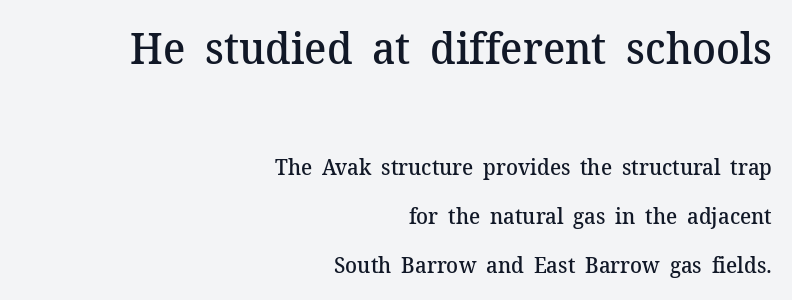
Q: Is the text bold? A: Semi-bold.
Q: Is the text italic (slanted)? A: No, it is upright.
Q: Is the typeface a serif or a sans-serif typeface? A: Serif.
Q: Is the text underlined? A: No.
Q: How is the paragraph aligned? A: Right-aligned.
Q: Is the spacing between letters normal or unusually wide? A: Normal.
Q: Is the spacing between lines tight, normal or loose? A: Loose.
Q: Which block of text is set in a larger size, the first (top) or the second (bottom)? A: The first (top) one.
Q: Width (condensed, normal, or wide)? A: Normal.
Q: Stroke contrast? A: Medium.
Q: x-height? A: Medium.
Q: Monospaced? A: No.
